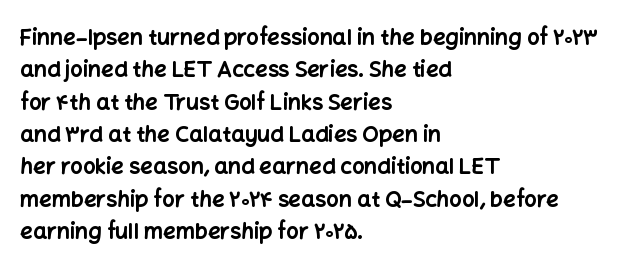
Q: Is the text bold? A: Yes.
Q: Is the text italic (slanted)? A: No, it is upright.
Q: Is the text underlined? A: No.
Q: How is the paragraph aligned? A: Left-aligned.
Q: Is the spacing between letters normal or unusually wide? A: Normal.
Q: Is the spacing between lines tight, normal or loose? A: Normal.
